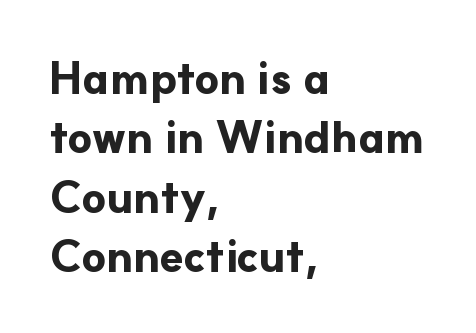
Q: Is the text bold? A: Yes.
Q: Is the text italic (slanted)? A: No, it is upright.
Q: Is the typeface a serif or a sans-serif typeface? A: Sans-serif.
Q: Is the text underlined? A: No.
Q: How is the paragraph aligned? A: Left-aligned.
Q: Is the spacing between letters normal or unusually wide? A: Normal.
Q: Is the spacing between lines tight, normal or loose? A: Normal.
Q: Width (condensed, normal, or wide)? A: Normal.
Q: Stroke contrast? A: Low.
Q: x-height? A: Small.
Q: Monospaced? A: No.
